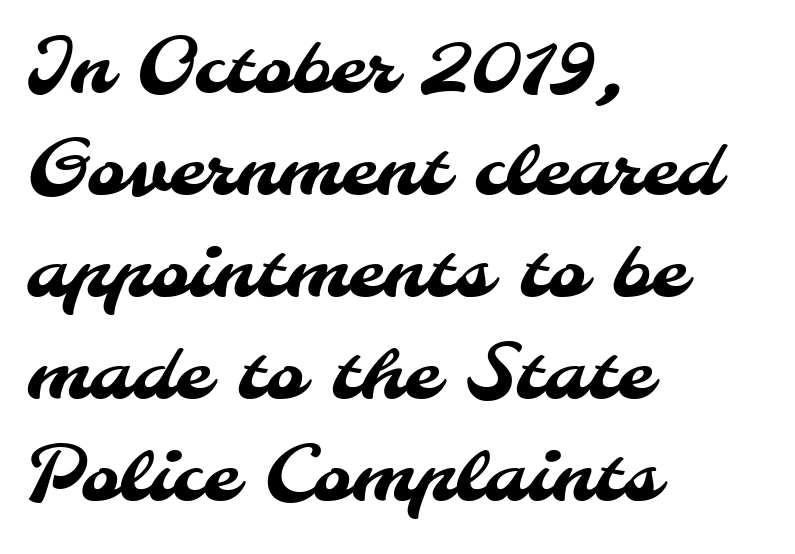
{"serif": "no", "width": "normal", "stroke_contrast": "medium", "x_height": "small", "monospaced": "no", "underline": "no", "align": "left", "line_spacing": "normal", "line_spacing_ratio": 1.38, "letter_spacing": "normal", "letter_spacing_em": 0.0, "glyph_px": 74}
